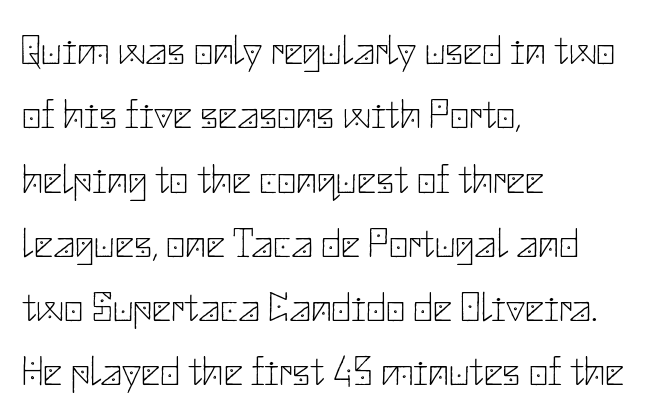
Q: Is the text bold? A: No.
Q: Is the text italic (slanted)? A: No, it is upright.
Q: Is the typeface a serif or a sans-serif typeface? A: Sans-serif.
Q: Is the text underlined? A: No.
Q: How is the paragraph aligned? A: Left-aligned.
Q: Is the spacing between letters normal or unusually wide? A: Normal.
Q: Is the spacing between lines tight, normal or loose? A: Normal.
Q: Width (condensed, normal, or wide)? A: Normal.
Q: Stroke contrast? A: Low.
Q: x-height? A: Small.
